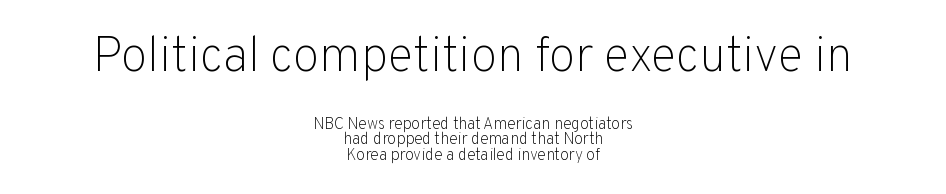
{"serif": "no", "italic": "no", "bold": "no", "weight": "light", "width": "normal", "stroke_contrast": "low", "x_height": "medium", "monospaced": "no", "underline": "no", "align": "center", "line_spacing": "tight", "line_spacing_ratio": 0.97, "letter_spacing": "normal", "letter_spacing_em": 0.0, "larger_block": "first", "size_ratio": 3.06, "glyph_px": 49}
